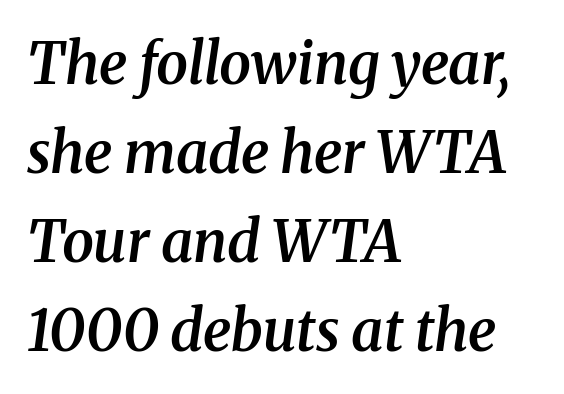
Any mark beneath the type? The region is blank. Do the characters align in a grid? No, the font is proportional. Compared with an ordinary text face, these strokes are moderately heavier — a semibold. Quick note: italic. Little horizontal feet cap the strokes, marking this as serif type. Teacher's note: observe the even left margin — that is flush-left alignment.
